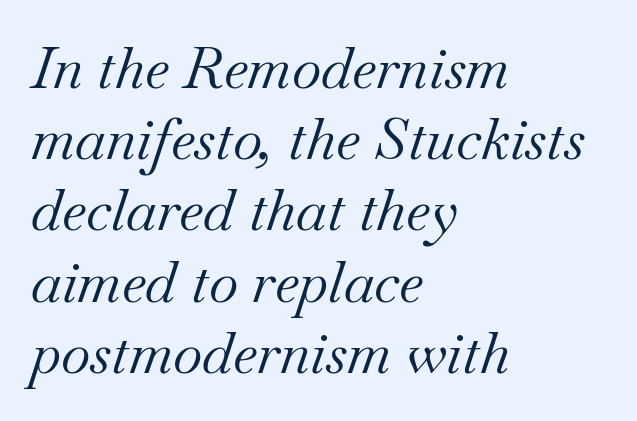
Q: Is the text bold? A: No.
Q: Is the text italic (slanted)? A: Yes, it leans right by about 18 degrees.
Q: Is the typeface a serif or a sans-serif typeface? A: Serif.
Q: Is the text underlined? A: No.
Q: How is the paragraph aligned? A: Left-aligned.
Q: Is the spacing between letters normal or unusually wide? A: Normal.
Q: Is the spacing between lines tight, normal or loose? A: Normal.
Q: Width (condensed, normal, or wide)? A: Normal.
Q: Stroke contrast? A: Medium.
Q: x-height? A: Small.
Q: Monospaced? A: No.
